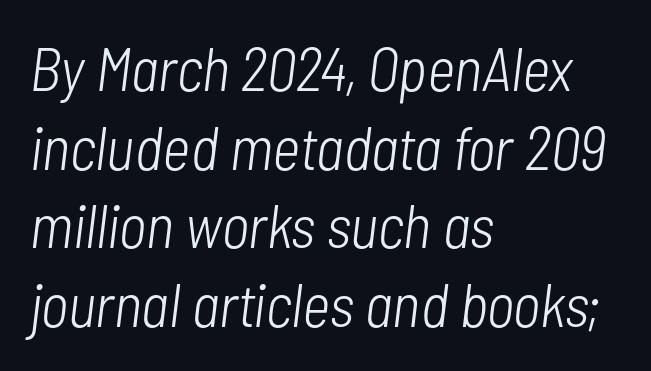
There's an unmistakable incline to the writing here. Each line starts at the same left margin while the right side varies. In terms of leading, this rendering sits right in the middle. Decoration check: the copy has no underline. A typesetter would call this zero additional tracking.
